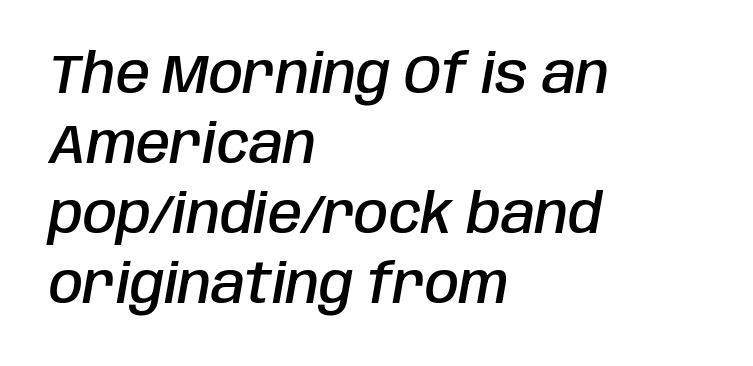
{"italic": "yes", "lean": "right", "slant_degrees": 10, "bold": "semi", "weight": "semibold", "width": "condensed", "stroke_contrast": "low", "x_height": "large", "monospaced": "no", "underline": "no", "align": "left", "line_spacing": "normal", "line_spacing_ratio": 1.27, "letter_spacing": "normal", "letter_spacing_em": 0.0, "glyph_px": 55}
